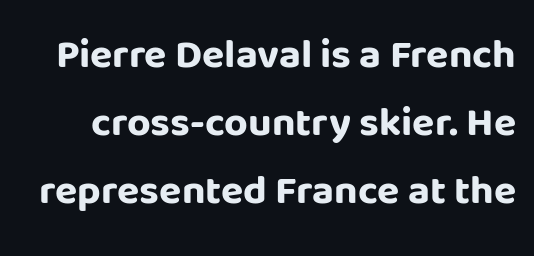
{"serif": "no", "italic": "no", "bold": "yes", "weight": "bold", "width": "normal", "stroke_contrast": "low", "x_height": "large", "monospaced": "no", "underline": "no", "line_spacing": "normal", "line_spacing_ratio": 1.66, "letter_spacing": "normal", "letter_spacing_em": 0.0, "glyph_px": 41}
